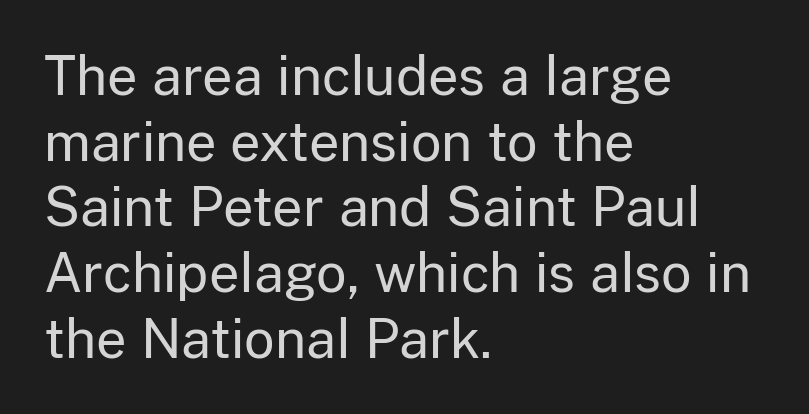
{"serif": "no", "italic": "no", "bold": "no", "weight": "regular", "width": "normal", "stroke_contrast": "low", "x_height": "medium", "monospaced": "no", "underline": "no", "align": "left", "line_spacing_ratio": 1.24, "letter_spacing": "normal", "letter_spacing_em": 0.0, "glyph_px": 53}
